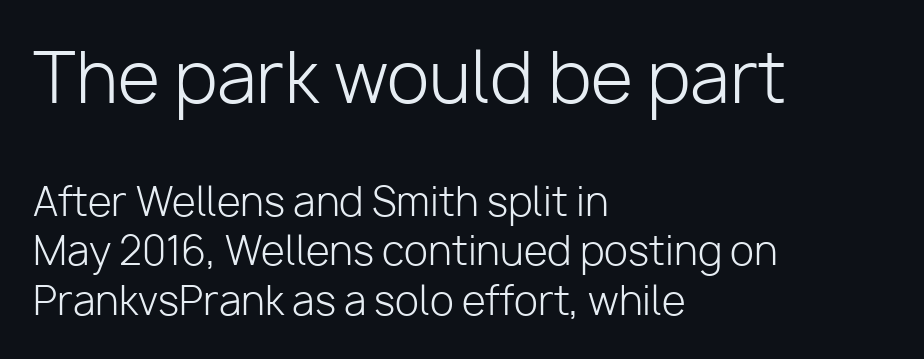
What kind of face is this? One without serifs — a sans. Glance below the letters and you will spot only blank space. A typesetter would call this proportional, since set widths differ per character. The block sitting higher on the canvas is the one with enlarged characters.
